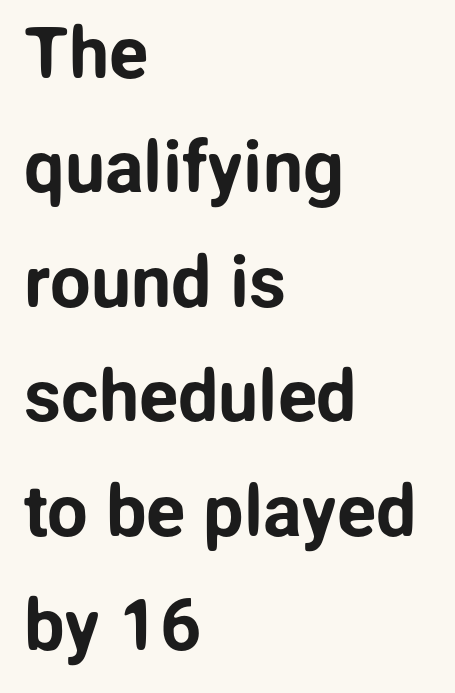
{"serif": "no", "italic": "no", "width": "normal", "stroke_contrast": "low", "x_height": "medium", "monospaced": "no", "underline": "no", "align": "left", "line_spacing": "normal", "line_spacing_ratio": 1.59, "letter_spacing": "normal", "letter_spacing_em": 0.0, "glyph_px": 72}
